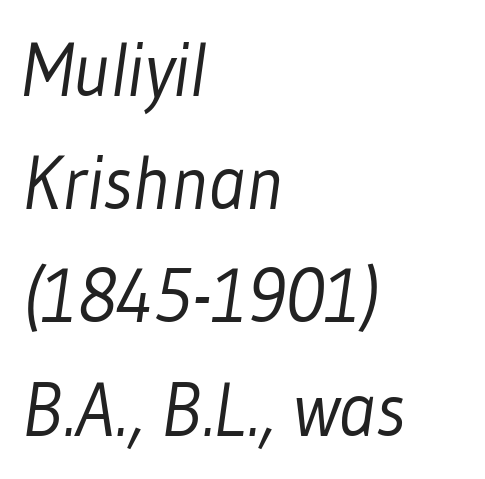
The type family on display is of the sans-serif kind. The letters look calm and open, with moderate or lighter stems. The space beneath each line is pristine and unruled. Summary of vertical rhythm: regular, with standard interline spacing. Glyph-to-glyph distance matches everyday printed text.
